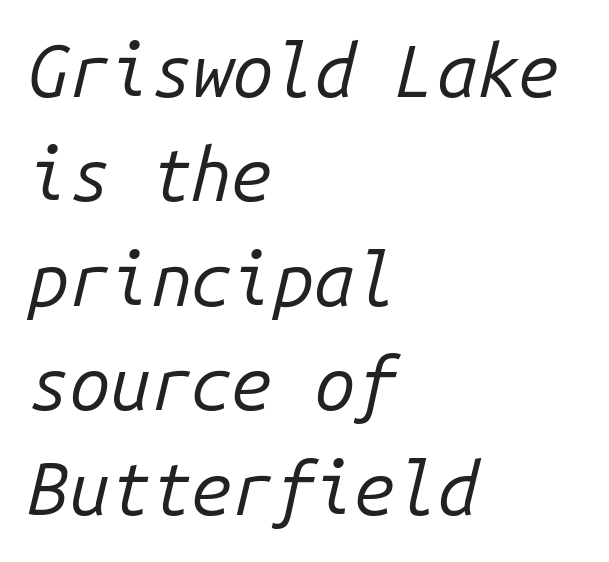
{"italic": "yes", "lean": "right", "slant_degrees": 14, "bold": "no", "weight": "regular", "width": "normal", "stroke_contrast": "low", "x_height": "medium", "monospaced": "yes", "underline": "no", "align": "left", "line_spacing": "normal", "line_spacing_ratio": 1.43, "letter_spacing": "normal", "letter_spacing_em": 0.0, "glyph_px": 73}
